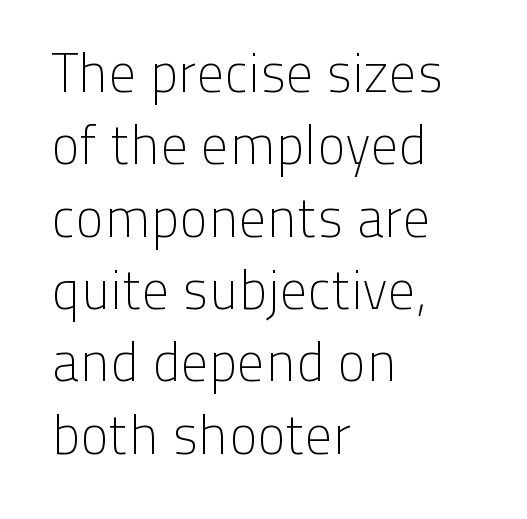
Q: Is the text bold? A: No.
Q: Is the text italic (slanted)? A: No, it is upright.
Q: Is the typeface a serif or a sans-serif typeface? A: Sans-serif.
Q: Is the text underlined? A: No.
Q: How is the paragraph aligned? A: Left-aligned.
Q: Is the spacing between letters normal or unusually wide? A: Normal.
Q: Is the spacing between lines tight, normal or loose? A: Normal.
Q: Width (condensed, normal, or wide)? A: Normal.
Q: Stroke contrast? A: Low.
Q: x-height? A: Medium.
Q: Monospaced? A: No.
